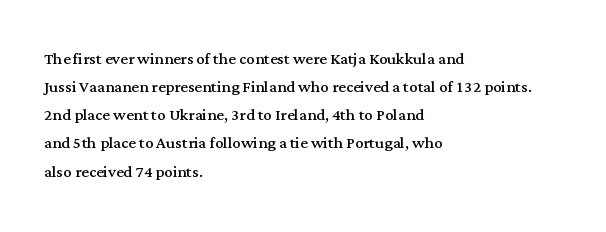
{"italic": "no", "bold": "no", "underline": "no", "align": "left", "line_spacing": "normal", "line_spacing_ratio": 1.34, "letter_spacing": "normal", "letter_spacing_em": 0.0, "glyph_px": 21}
